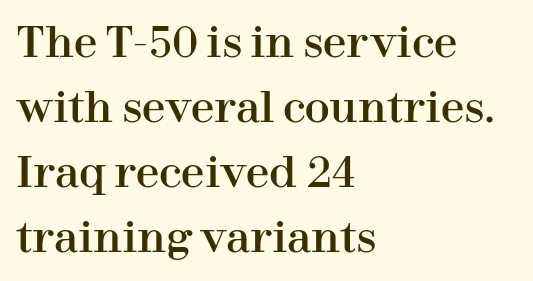
{"serif": "yes", "italic": "no", "width": "normal", "stroke_contrast": "high", "x_height": "medium", "monospaced": "no", "underline": "no", "align": "left", "line_spacing": "normal", "line_spacing_ratio": 1.55, "letter_spacing": "normal", "letter_spacing_em": 0.0, "glyph_px": 42}
